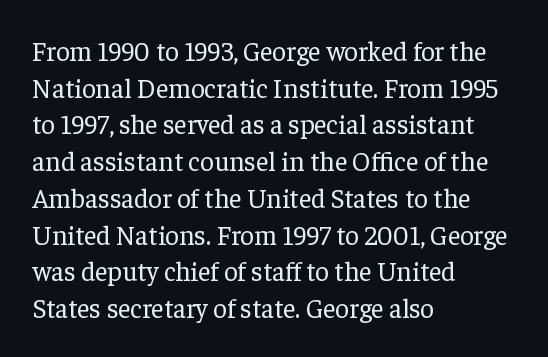
Q: Is the text bold? A: No.
Q: Is the text italic (slanted)? A: No, it is upright.
Q: Is the text underlined? A: No.
Q: How is the paragraph aligned? A: Left-aligned.
Q: Is the spacing between letters normal or unusually wide? A: Normal.
Q: Is the spacing between lines tight, normal or loose? A: Normal.
